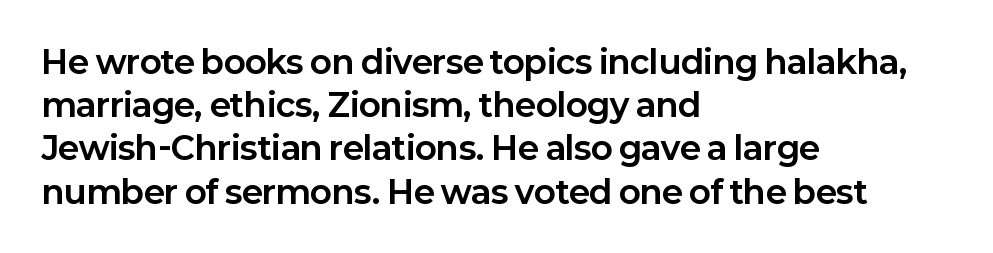
Q: Is the text bold? A: Yes.
Q: Is the text italic (slanted)? A: No, it is upright.
Q: Is the typeface a serif or a sans-serif typeface? A: Sans-serif.
Q: Is the text underlined? A: No.
Q: How is the paragraph aligned? A: Left-aligned.
Q: Is the spacing between letters normal or unusually wide? A: Normal.
Q: Is the spacing between lines tight, normal or loose? A: Normal.
Q: Width (condensed, normal, or wide)? A: Normal.
Q: Stroke contrast? A: Low.
Q: x-height? A: Medium.
Q: Monospaced? A: No.
